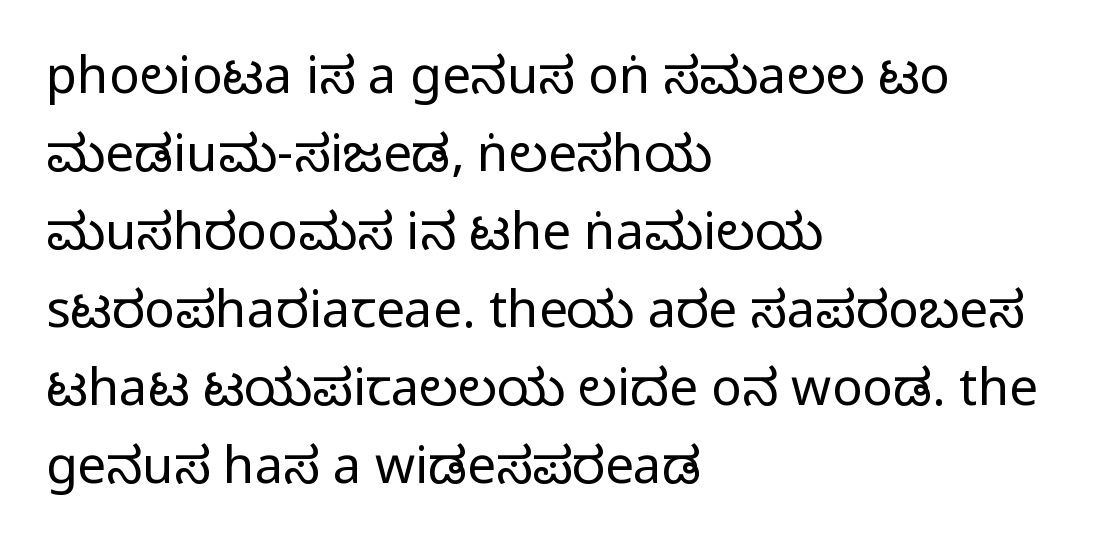
Q: Is the text bold? A: No.
Q: Is the text italic (slanted)? A: No, it is upright.
Q: Is the typeface a serif or a sans-serif typeface? A: Sans-serif.
Q: Is the text underlined? A: No.
Q: How is the paragraph aligned? A: Left-aligned.
Q: Is the spacing between letters normal or unusually wide? A: Normal.
Q: Is the spacing between lines tight, normal or loose? A: Normal.
Q: Width (condensed, normal, or wide)? A: Condensed.
Q: Stroke contrast? A: Low.
Q: x-height? A: Large.
Q: Monospaced? A: No.
